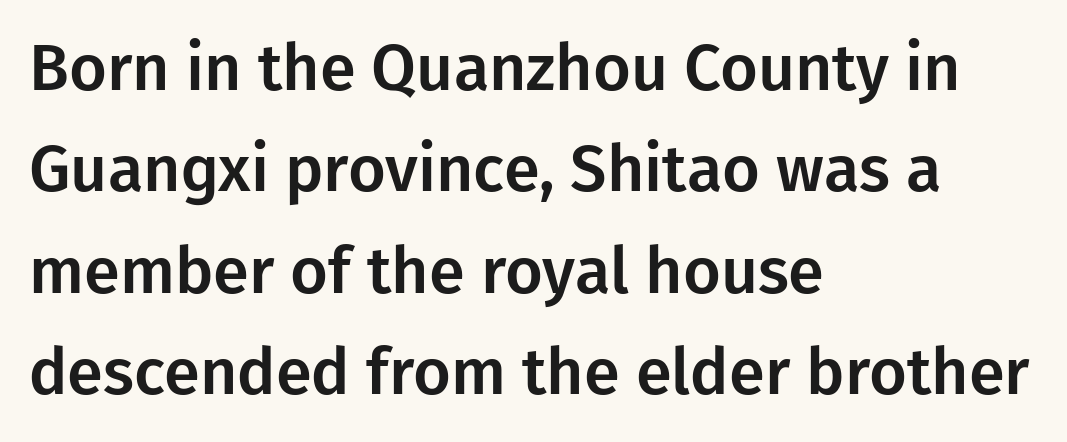
Q: Is the text italic (slanted)? A: No, it is upright.
Q: Is the typeface a serif or a sans-serif typeface? A: Sans-serif.
Q: Is the text underlined? A: No.
Q: How is the paragraph aligned? A: Left-aligned.
Q: Is the spacing between letters normal or unusually wide? A: Normal.
Q: Is the spacing between lines tight, normal or loose? A: Normal.
Q: Width (condensed, normal, or wide)? A: Normal.
Q: Stroke contrast? A: Low.
Q: x-height? A: Medium.
Q: Monospaced? A: No.
